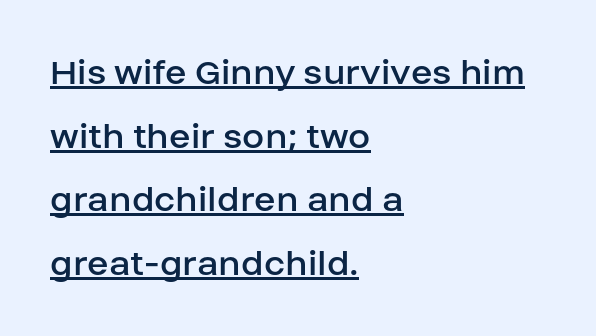
The passage shown stacks its lines at a standard gap. Nope, no serifs anywhere on these letters. The face used here is rendered with its standard letterfit. The font's upright variant was chosen for this text. Bold? No — there's no thickening of the strokes.
